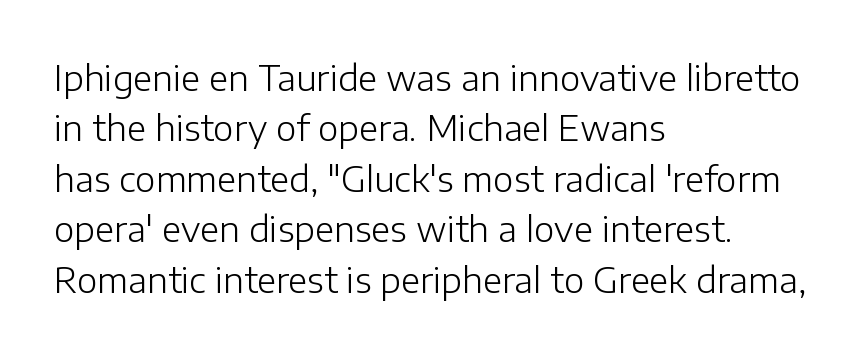
{"serif": "no", "italic": "no", "bold": "no", "weight": "light", "width": "normal", "stroke_contrast": "low", "x_height": "medium", "monospaced": "no", "underline": "no", "align": "left", "line_spacing": "normal", "line_spacing_ratio": 1.44, "letter_spacing": "normal", "letter_spacing_em": 0.0, "glyph_px": 35}
